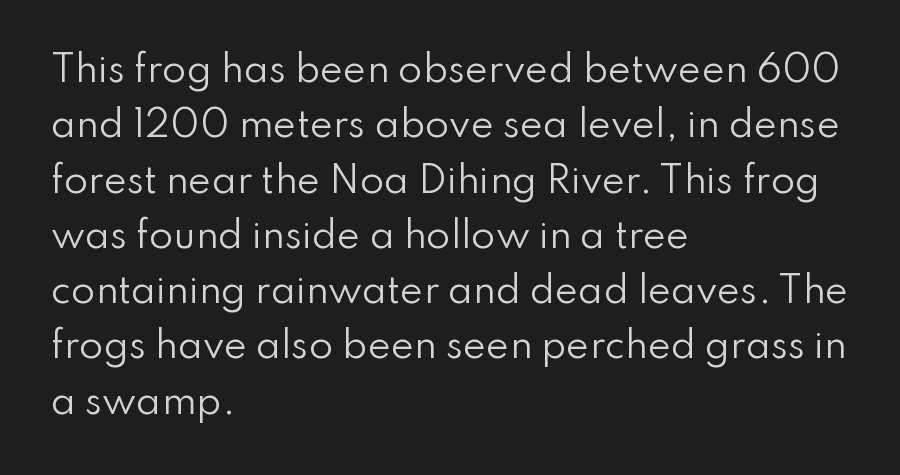
Q: Is the text bold? A: No.
Q: Is the text italic (slanted)? A: No, it is upright.
Q: Is the typeface a serif or a sans-serif typeface? A: Sans-serif.
Q: Is the text underlined? A: No.
Q: How is the paragraph aligned? A: Left-aligned.
Q: Is the spacing between letters normal or unusually wide? A: Normal.
Q: Is the spacing between lines tight, normal or loose? A: Normal.
Q: Width (condensed, normal, or wide)? A: Normal.
Q: Stroke contrast? A: Low.
Q: x-height? A: Small.
Q: Monospaced? A: No.
